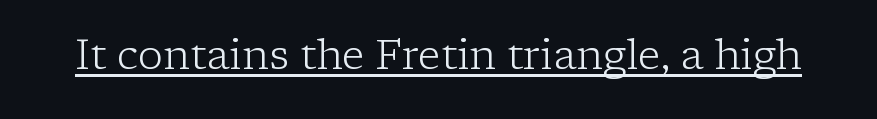
Do the characters align in a grid? No, the font is proportional. Each line of the rendering has a horizontal stroke beneath the glyphs. The specimen reads as upright at a glance. Compared with typical body copy, the letter spacing here is the same. The typesetting does not lean heavy: it is not bold.
